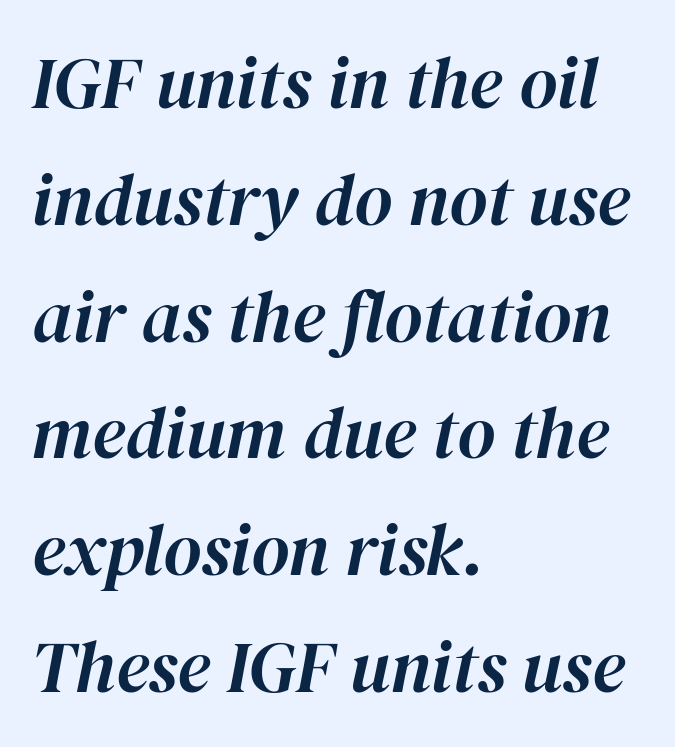
The image shows 73 px text type, italic (leaning right); set left-aligned, normal line spacing (1.6x), normal letter spacing, not underlined; high stroke contrast and a medium x-height.
